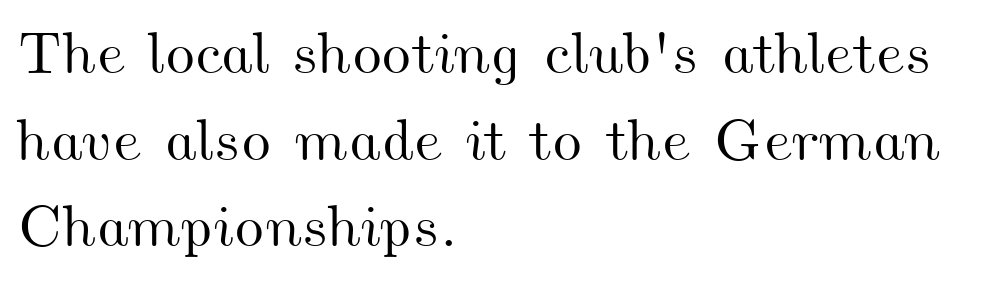
The image shows 59 px wide type; set left-aligned, normal line spacing (1.47x), normal letter spacing, not underlined; medium stroke contrast and a small x-height.
